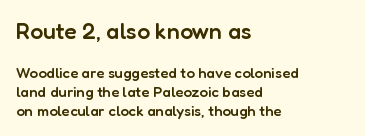
Caption: standard tracking, unaltered. On the weight axis this lands at semibold, roughly 600. A normal amount of white space separates one row of letters from the next. Left-aligned paragraph, ragged on the right. The space beneath each line is pristine and unruled. This sample uses an upright cut, with every glyph sitting square on the baseline.
